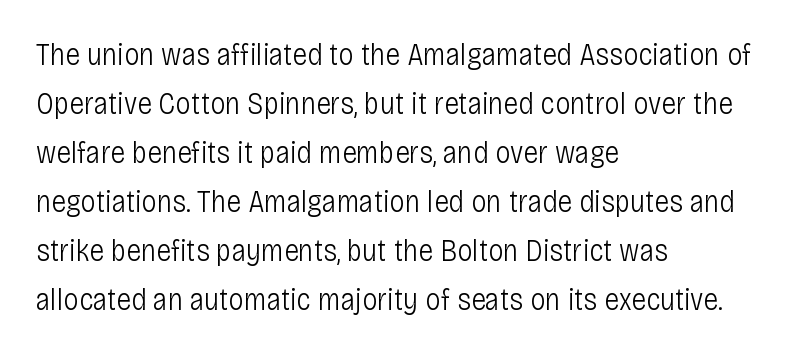
The image shows 31 px light, condensed sans-serif type, upright; set left-aligned, normal line spacing (1.58x), normal letter spacing, not underlined; low stroke contrast and a large x-height.
